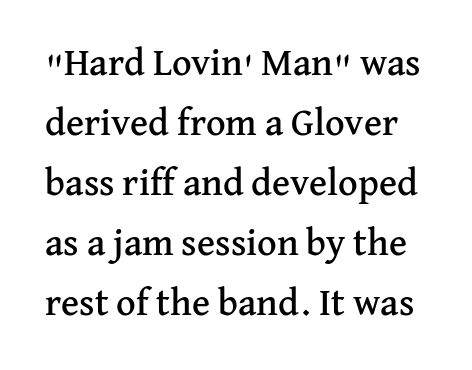
{"serif": "yes", "italic": "no", "width": "normal", "stroke_contrast": "medium", "x_height": "medium", "monospaced": "no", "underline": "no", "line_spacing": "normal", "line_spacing_ratio": 1.58, "letter_spacing": "normal", "letter_spacing_em": 0.0, "glyph_px": 38}
